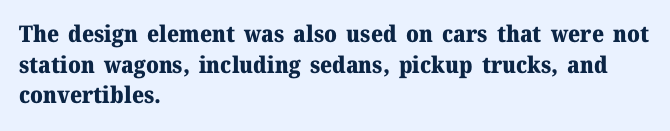
Q: Is the text bold? A: Yes.
Q: Is the text italic (slanted)? A: No, it is upright.
Q: Is the text underlined? A: No.
Q: How is the paragraph aligned? A: Left-aligned.
Q: Is the spacing between letters normal or unusually wide? A: Normal.
Q: Is the spacing between lines tight, normal or loose? A: Normal.
